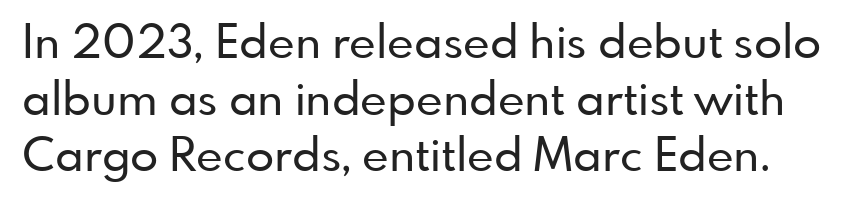
{"serif": "no", "italic": "no", "width": "normal", "stroke_contrast": "low", "x_height": "small", "monospaced": "no", "underline": "no", "line_spacing_ratio": 1.23, "letter_spacing": "normal", "letter_spacing_em": 0.0, "glyph_px": 46}
